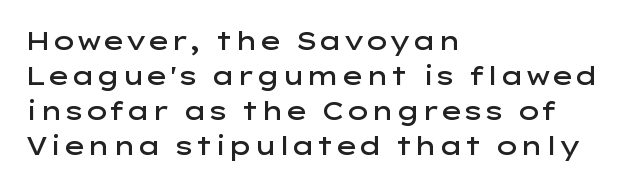
Notice how the passage keeps a crisp vertical edge on the left only. Ordinary non-slanted type is in use. Strokes here are thickened, but only to semibold level. Vertical spacing — default. The glyphs are unaccompanied by any horizontal stroke below them.
